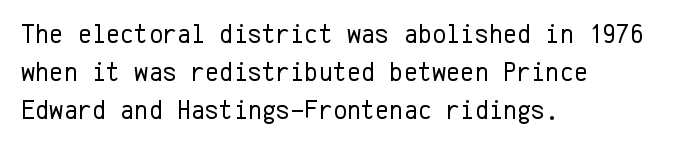
Q: Is the text bold? A: No.
Q: Is the text italic (slanted)? A: No, it is upright.
Q: Is the text underlined? A: No.
Q: How is the paragraph aligned? A: Left-aligned.
Q: Is the spacing between letters normal or unusually wide? A: Normal.
Q: Is the spacing between lines tight, normal or loose? A: Normal.
